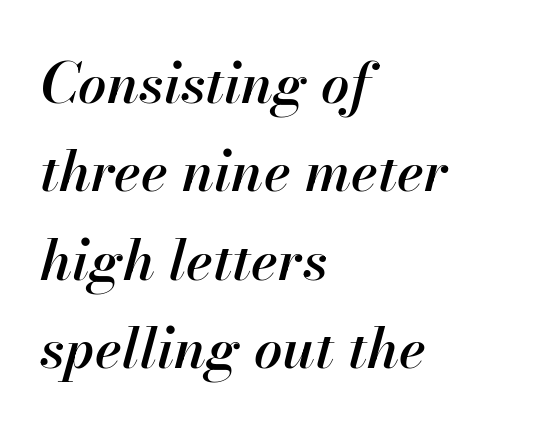
Firm but not heavy-handed strokes: this text is semibold. Beneath every word, the page is bare. A student would call this left alignment; a typographer would say flush left, rag right. Caption: standard tracking, unaltered. Note the varied advance widths — an 'i' is clearly narrower than an 'm'.
